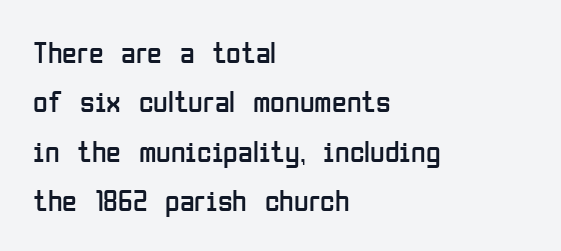
Note the varied advance widths — an 'i' is clearly narrower than an 'm'. This is roman type, the default non-slanted kind. Honestly, the letter spacing is just normal — you wouldn't notice it. Type style note: lacks serifs.
